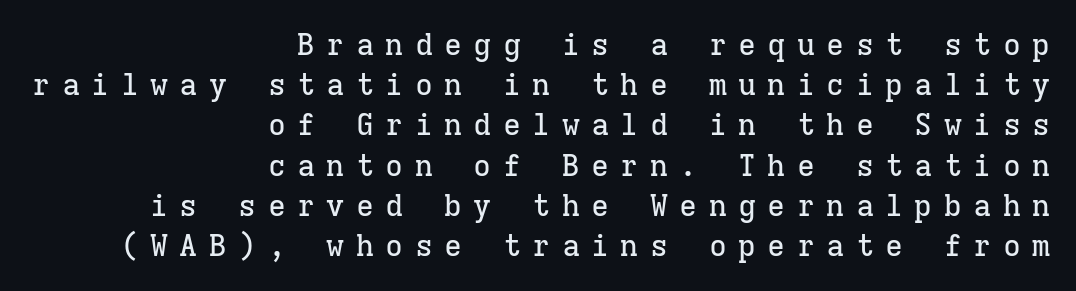
{"serif": "yes", "italic": "no", "width": "normal", "stroke_contrast": "low", "x_height": "medium", "monospaced": "yes", "underline": "no", "align": "right", "line_spacing": "normal", "line_spacing_ratio": 1.34, "letter_spacing": "wide", "letter_spacing_em": 0.38, "glyph_px": 30}
